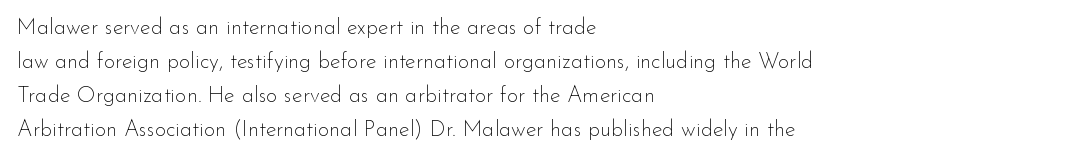
Q: Is the text bold? A: No.
Q: Is the text italic (slanted)? A: No, it is upright.
Q: Is the text underlined? A: No.
Q: How is the paragraph aligned? A: Left-aligned.
Q: Is the spacing between letters normal or unusually wide? A: Normal.
Q: Is the spacing between lines tight, normal or loose? A: Normal.
